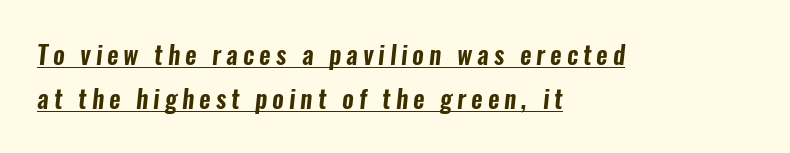
The image shows 25 px text type; set left-aligned, line spacing 1.76x, unusually wide letter spacing (+0.2 em), underlined.
